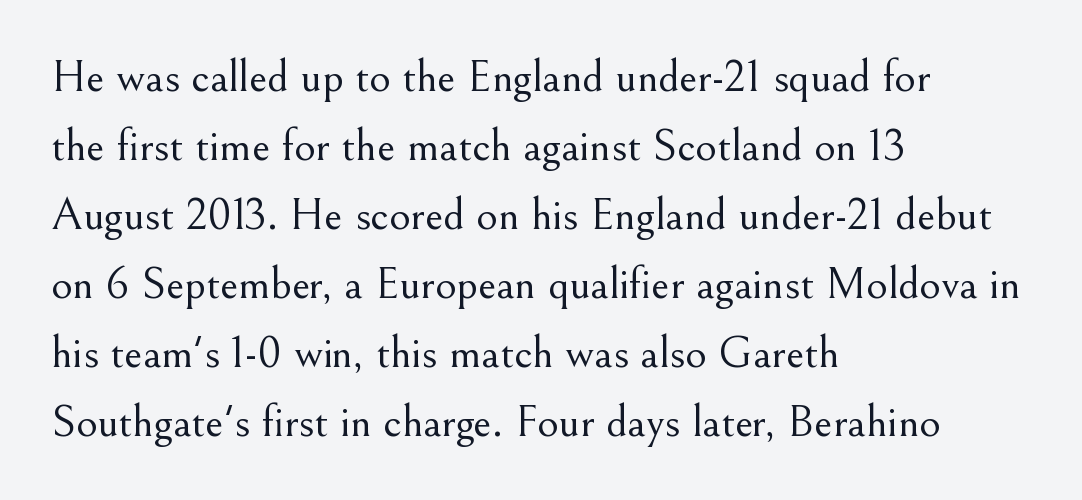
The rendering uses natural spacing where letterforms have individual widths. One-word summary of the alignment: left. Stems and bowls with no extra thickness — not bold. Italic? Not at all — the glyphs are vertical.
